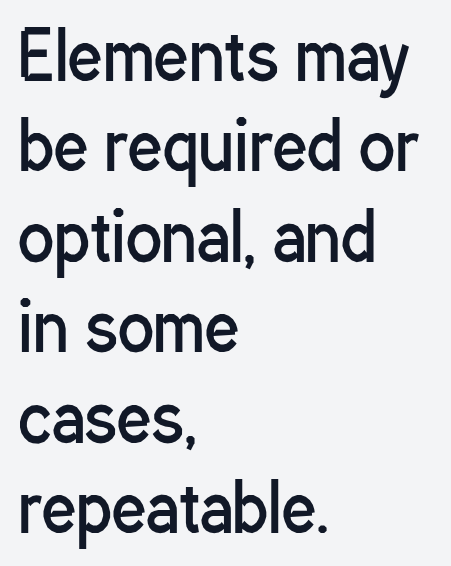
Q: Is the text bold? A: No.
Q: Is the text italic (slanted)? A: No, it is upright.
Q: Is the typeface a serif or a sans-serif typeface? A: Sans-serif.
Q: Is the text underlined? A: No.
Q: How is the paragraph aligned? A: Left-aligned.
Q: Is the spacing between letters normal or unusually wide? A: Normal.
Q: Is the spacing between lines tight, normal or loose? A: Normal.
Q: Width (condensed, normal, or wide)? A: Condensed.
Q: Stroke contrast? A: Low.
Q: x-height? A: Medium.
Q: Monospaced? A: No.
